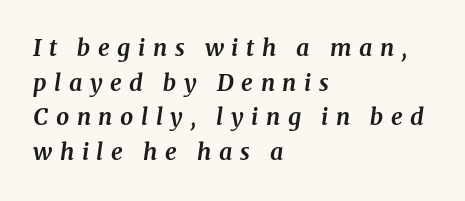
The image shows 23 px bold type, italic (leaning right); set left-aligned, normal line spacing (1.51x), unusually wide letter spacing (+0.33 em), not underlined.
